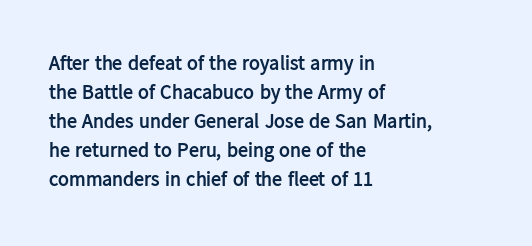
Style check: upright. The block of text has a typical density, with ordinary space between rows. The words here are not underlined. The paragraph shown leans on its left margin. The gaps between neighbouring characters are ordinary and unremarkable.
